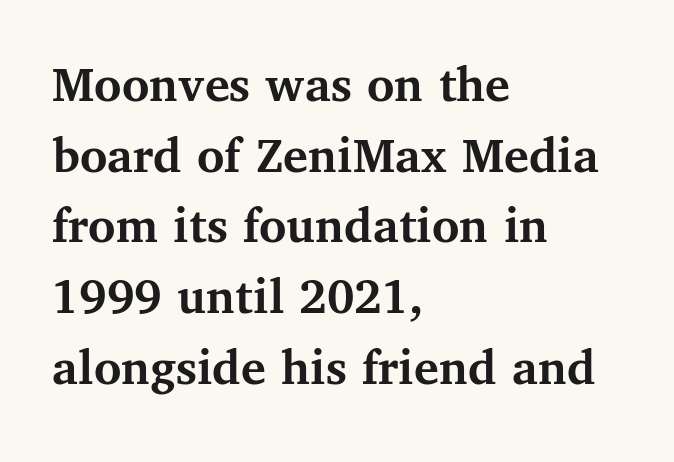
Q: Is the text bold? A: Yes.
Q: Is the text italic (slanted)? A: No, it is upright.
Q: Is the typeface a serif or a sans-serif typeface? A: Serif.
Q: Is the text underlined? A: No.
Q: How is the paragraph aligned? A: Left-aligned.
Q: Is the spacing between letters normal or unusually wide? A: Normal.
Q: Is the spacing between lines tight, normal or loose? A: Normal.
Q: Width (condensed, normal, or wide)? A: Normal.
Q: Stroke contrast? A: Medium.
Q: x-height? A: Medium.
Q: Monospaced? A: No.
